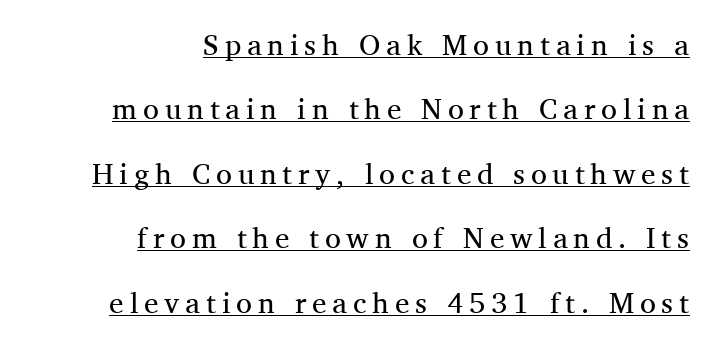
Q: Is the text bold? A: No.
Q: Is the text italic (slanted)? A: No, it is upright.
Q: Is the typeface a serif or a sans-serif typeface? A: Serif.
Q: Is the text underlined? A: Yes.
Q: How is the paragraph aligned? A: Right-aligned.
Q: Is the spacing between letters normal or unusually wide? A: Unusually wide.
Q: Is the spacing between lines tight, normal or loose? A: Loose.
Q: Width (condensed, normal, or wide)? A: Normal.
Q: Stroke contrast? A: Medium.
Q: x-height? A: Medium.
Q: Monospaced? A: No.
